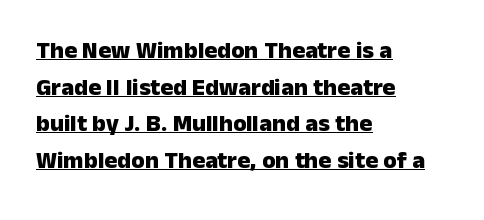
Every character sits straight up, as roman type does. Each line of the rendering has a horizontal stroke beneath the glyphs. Students, note that the glyphs here touch the page at normal intervals. Normally led — the rows are evenly, conventionally spaced. Reading down the block, your eye returns to a fixed left position each line.
